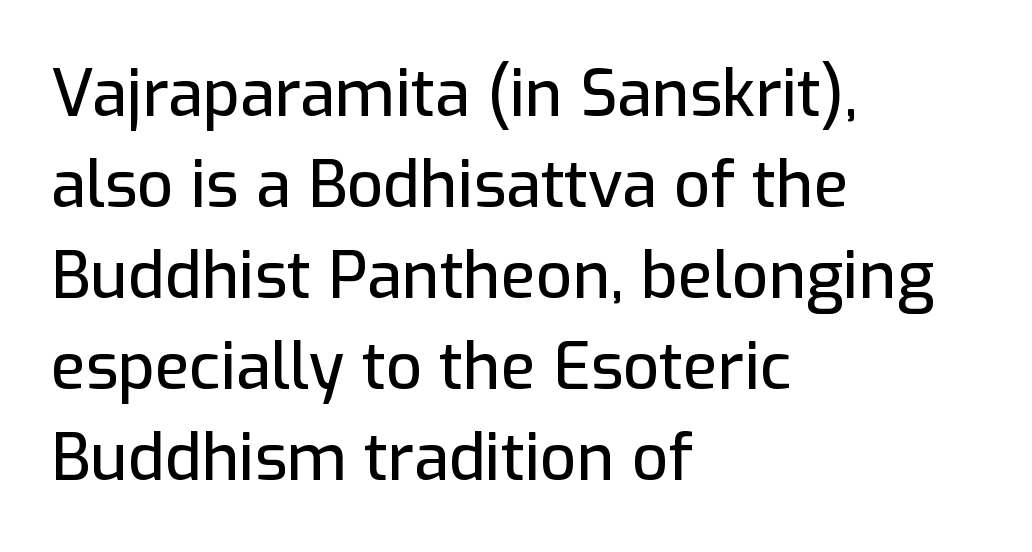
{"serif": "no", "italic": "no", "width": "normal", "stroke_contrast": "low", "x_height": "medium", "monospaced": "no", "underline": "no", "align": "left", "line_spacing": "normal", "line_spacing_ratio": 1.42, "letter_spacing": "normal", "letter_spacing_em": 0.0, "glyph_px": 64}
